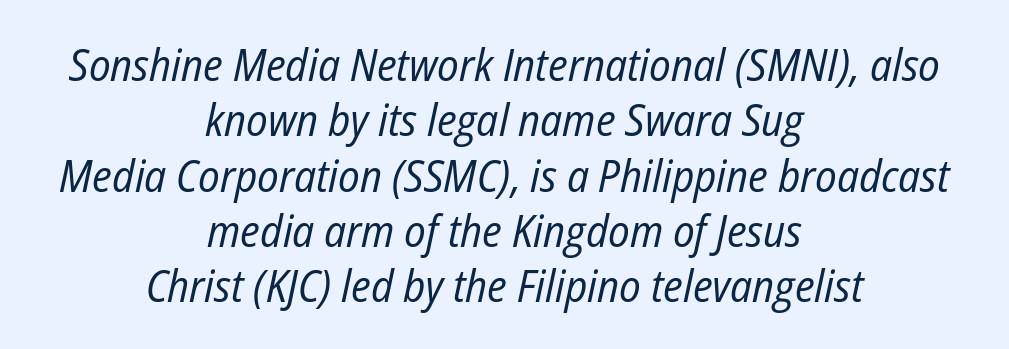
{"italic": "yes", "lean": "right", "slant_degrees": 12, "bold": "no", "weight": "regular", "width": "condensed", "stroke_contrast": "low", "x_height": "medium", "monospaced": "no", "underline": "no", "align": "center", "line_spacing_ratio": 1.23, "letter_spacing": "normal", "letter_spacing_em": 0.0, "glyph_px": 45}
